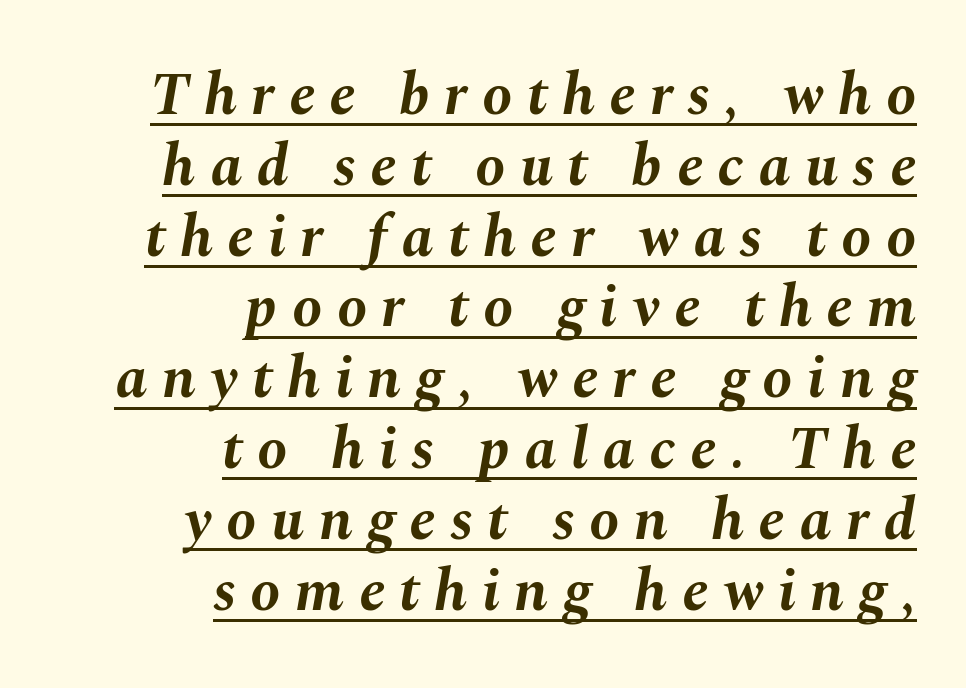
A continuous stroke trails under the words, as in a hyperlink. Students, this is bold: see how much ink each stroke carries. Note the varied advance widths — an 'i' is clearly narrower than an 'm'. These lines stack with their right ends in a neat column. The typography opts for an oblique posture over an upright one.
